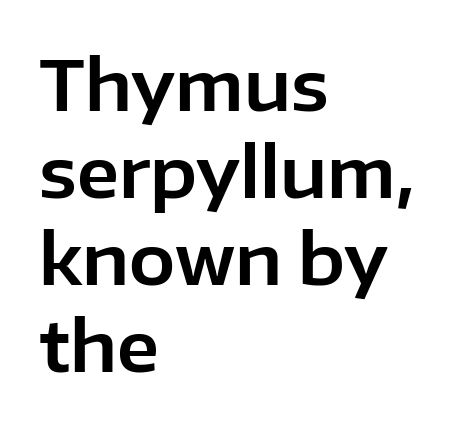
Q: Is the text italic (slanted)? A: No, it is upright.
Q: Is the typeface a serif or a sans-serif typeface? A: Sans-serif.
Q: Is the text underlined? A: No.
Q: How is the paragraph aligned? A: Left-aligned.
Q: Is the spacing between letters normal or unusually wide? A: Normal.
Q: Is the spacing between lines tight, normal or loose? A: Normal.
Q: Width (condensed, normal, or wide)? A: Normal.
Q: Stroke contrast? A: Low.
Q: x-height? A: Medium.
Q: Monospaced? A: No.
